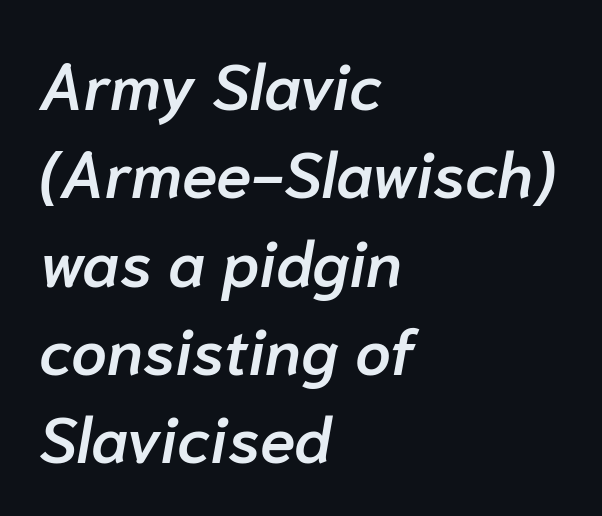
{"italic": "yes", "lean": "right", "slant_degrees": 10, "bold": "semi", "weight": "semibold", "width": "normal", "stroke_contrast": "low", "x_height": "medium", "monospaced": "no", "underline": "no", "align": "left", "line_spacing": "normal", "line_spacing_ratio": 1.38, "letter_spacing": "normal", "letter_spacing_em": 0.0, "glyph_px": 64}
